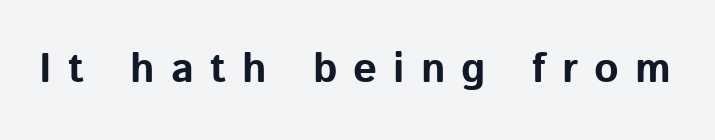
Q: Is the text bold? A: Yes.
Q: Is the text italic (slanted)? A: No, it is upright.
Q: Is the typeface a serif or a sans-serif typeface? A: Sans-serif.
Q: Is the text underlined? A: No.
Q: Is the spacing between letters normal or unusually wide? A: Unusually wide.
Q: Width (condensed, normal, or wide)? A: Normal.
Q: Stroke contrast? A: Low.
Q: x-height? A: Medium.
Q: Monospaced? A: No.
